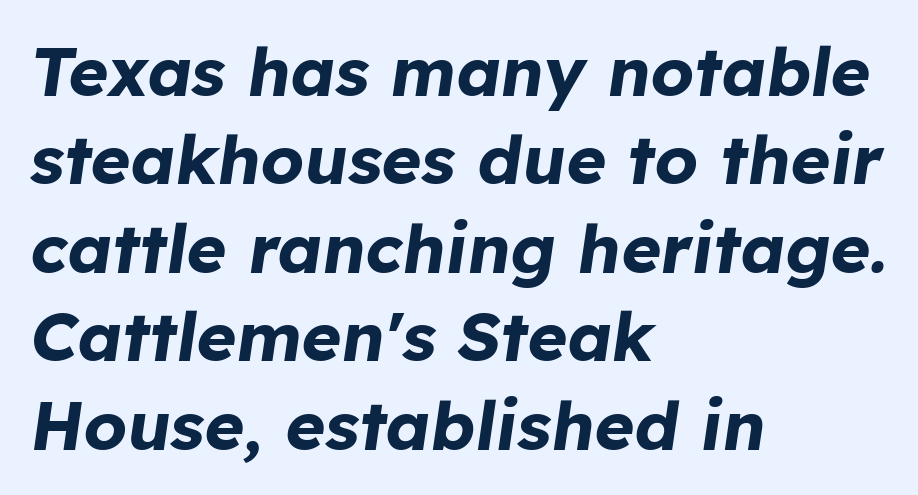
{"italic": "yes", "lean": "right", "slant_degrees": 8, "bold": "yes", "weight": "bold", "width": "normal", "stroke_contrast": "low", "x_height": "medium", "monospaced": "no", "underline": "no", "align": "left", "line_spacing": "normal", "line_spacing_ratio": 1.3, "letter_spacing": "normal", "letter_spacing_em": 0.0, "glyph_px": 68}
